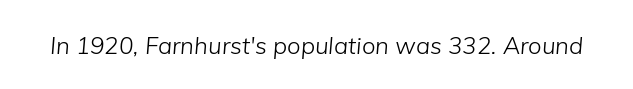
The image shows 24 px text type, italic (leaning right); set normal letter spacing, not underlined.
